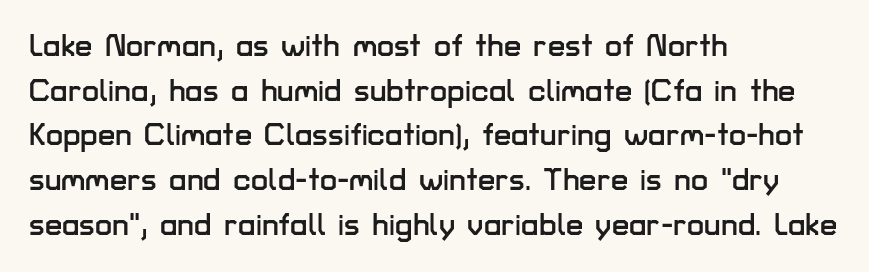
Q: Is the text italic (slanted)? A: No, it is upright.
Q: Is the typeface a serif or a sans-serif typeface? A: Sans-serif.
Q: Is the text underlined? A: No.
Q: How is the paragraph aligned? A: Left-aligned.
Q: Is the spacing between letters normal or unusually wide? A: Normal.
Q: Is the spacing between lines tight, normal or loose? A: Normal.
Q: Width (condensed, normal, or wide)? A: Normal.
Q: Stroke contrast? A: Low.
Q: x-height? A: Medium.
Q: Monospaced? A: No.
